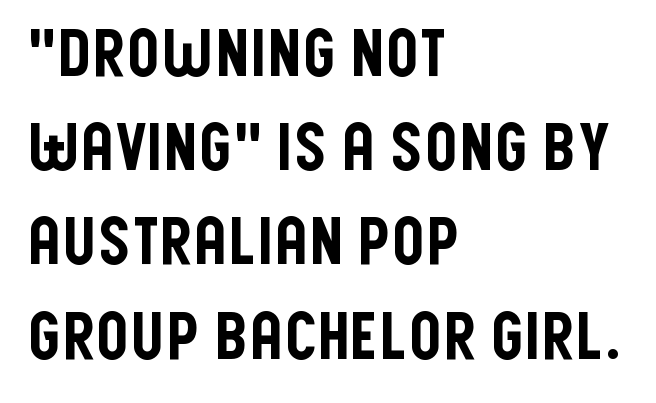
{"serif": "no", "italic": "no", "width": "condensed", "stroke_contrast": "low", "x_height": "large", "monospaced": "no", "underline": "no", "align": "left", "line_spacing": "normal", "line_spacing_ratio": 1.45, "letter_spacing": "normal", "letter_spacing_em": 0.0, "glyph_px": 65}
